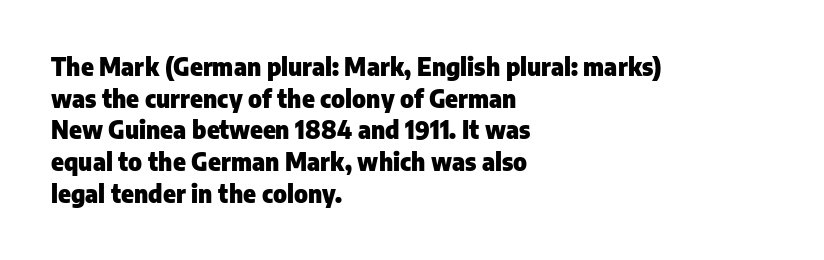
The image shows 24 px bold type, upright; set left-aligned, normal line spacing (1.32x), normal letter spacing, not underlined.
